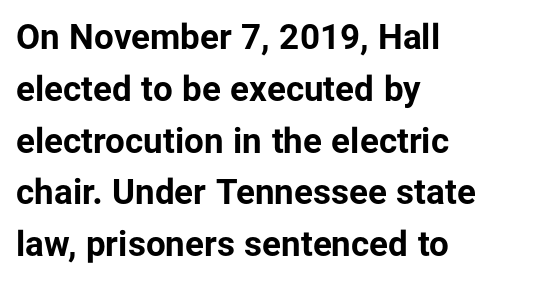
{"serif": "no", "italic": "no", "bold": "yes", "weight": "bold", "width": "normal", "stroke_contrast": "low", "x_height": "medium", "monospaced": "no", "underline": "no", "align": "left", "line_spacing": "normal", "line_spacing_ratio": 1.48, "letter_spacing": "normal", "letter_spacing_em": 0.0, "glyph_px": 35}
